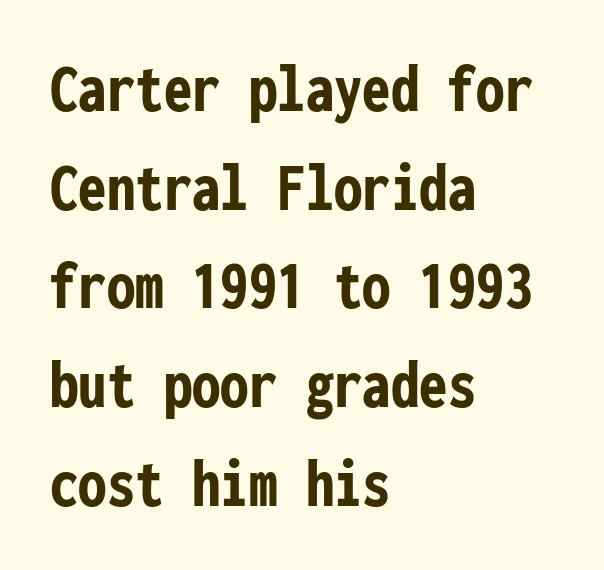
Q: Is the text bold? A: Yes.
Q: Is the text italic (slanted)? A: No, it is upright.
Q: Is the typeface a serif or a sans-serif typeface? A: Sans-serif.
Q: Is the text underlined? A: No.
Q: How is the paragraph aligned? A: Left-aligned.
Q: Is the spacing between letters normal or unusually wide? A: Normal.
Q: Is the spacing between lines tight, normal or loose? A: Normal.
Q: Width (condensed, normal, or wide)? A: Condensed.
Q: Stroke contrast? A: Low.
Q: x-height? A: Medium.
Q: Monospaced? A: Yes.
